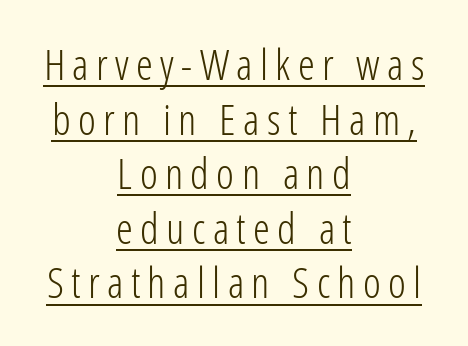
This is the regular roman posture of the typeface. The font family rendered here belongs to the sans-serif group. The typesetter chose a symmetrical, centered arrangement here. Underlined type. You could not count columns in this text — the font is proportionally spaced. The passage shown is not bold in any degree.
